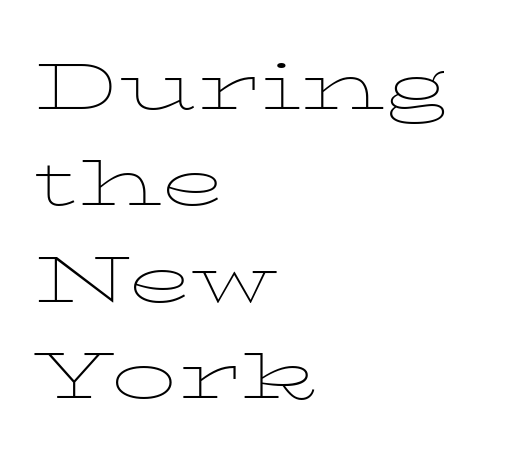
Is there much room between lines? A standard amount, neither cramped nor airy. Each letter keeps its own natural width here, so spacing adapts to shape. Nothing unusual about the tracking: characters are spaced as the font intends. Ordinary non-slanted type is in use. Beneath every word, the page is bare. These lines are composed in type with serifs.
